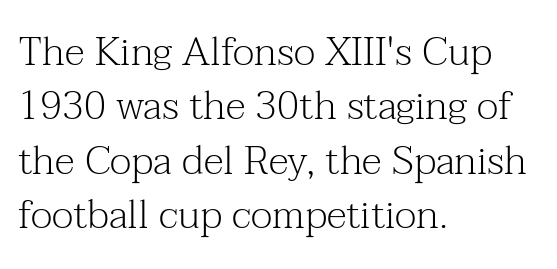
{"serif": "yes", "italic": "no", "bold": "no", "weight": "light", "width": "normal", "stroke_contrast": "medium", "x_height": "medium", "monospaced": "no", "underline": "no", "align": "left", "line_spacing": "normal", "line_spacing_ratio": 1.36, "letter_spacing": "normal", "letter_spacing_em": 0.0, "glyph_px": 40}
